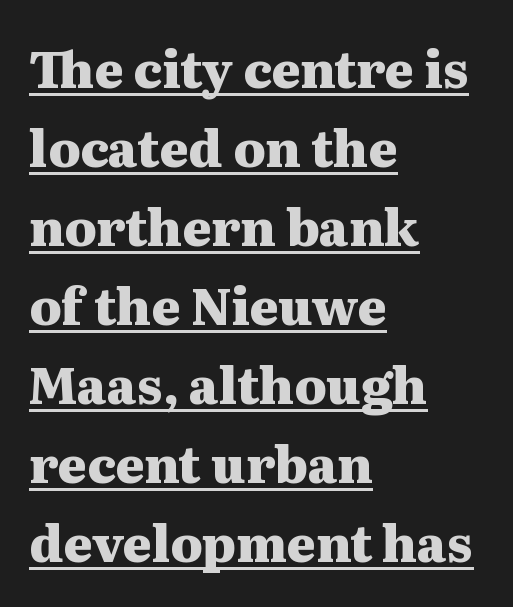
The image shows 50 px heavy, wide serif type, upright; set left-aligned, normal line spacing (1.58x), normal letter spacing, underlined; medium stroke contrast and a medium x-height.
